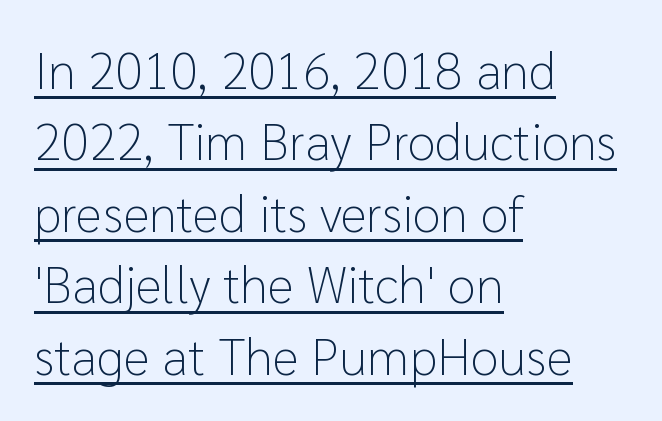
The image shows 51 px light sans-serif type, upright; set left-aligned, normal line spacing (1.4x), normal letter spacing, underlined; low stroke contrast and a medium x-height.
